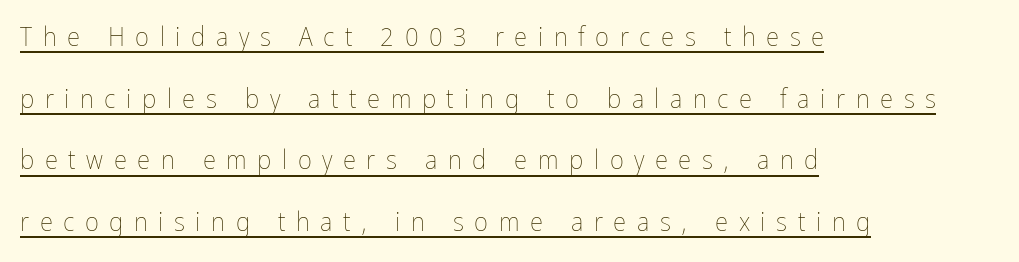
The image shows 27 px text type, upright; set left-aligned, loose line spacing (2.28x), unusually wide letter spacing (+0.39 em), underlined.
